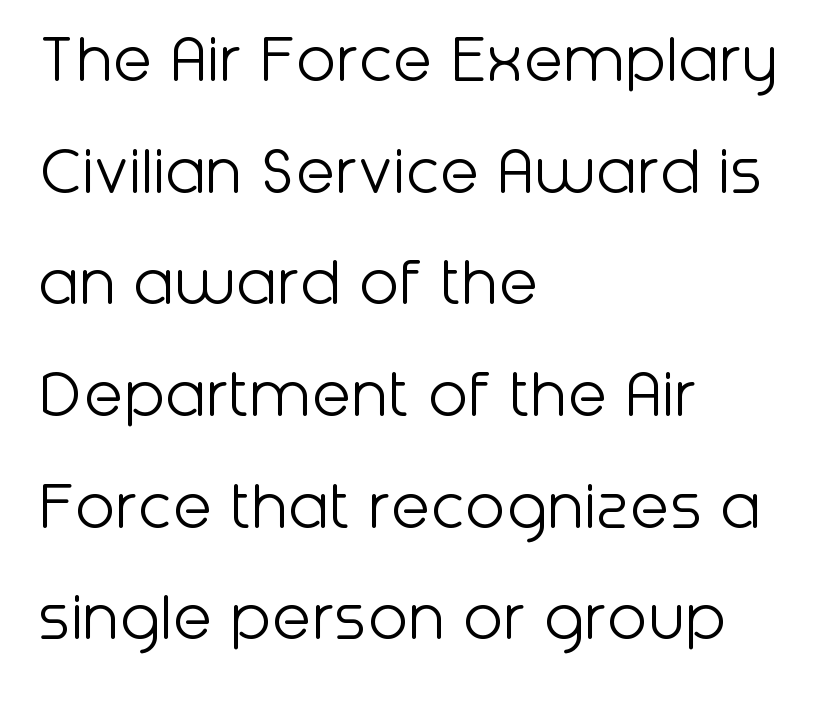
Posture: vertical. Weight: regular or lighter. The type family on display is of the sans-serif kind. Is the block centered? No — it sits flush against the left margin. The leading is moderate, giving the passage an even texture. Letter spacing: default.
